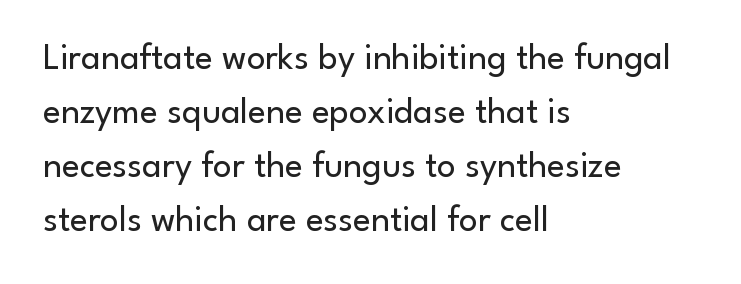
{"serif": "no", "italic": "no", "bold": "no", "weight": "regular", "width": "normal", "stroke_contrast": "low", "x_height": "small", "monospaced": "no", "underline": "no", "align": "left", "line_spacing": "normal", "line_spacing_ratio": 1.46, "letter_spacing": "normal", "letter_spacing_em": 0.0, "glyph_px": 37}
